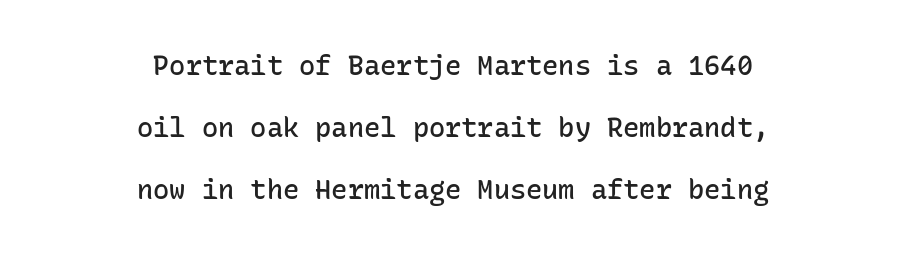
The image shows 27 px text type, upright; set centered, loose line spacing (2.3x), normal letter spacing, not underlined.
